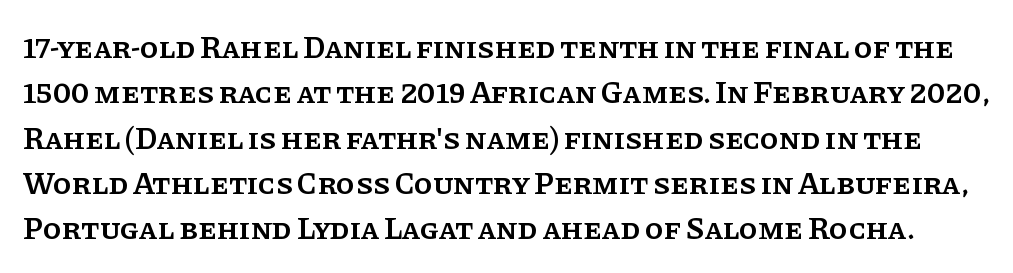
{"serif": "yes", "italic": "no", "bold": "semi", "weight": "semibold", "width": "normal", "stroke_contrast": "low", "x_height": "large", "monospaced": "no", "underline": "no", "line_spacing": "normal", "line_spacing_ratio": 1.46, "letter_spacing": "normal", "letter_spacing_em": 0.0, "glyph_px": 31}
